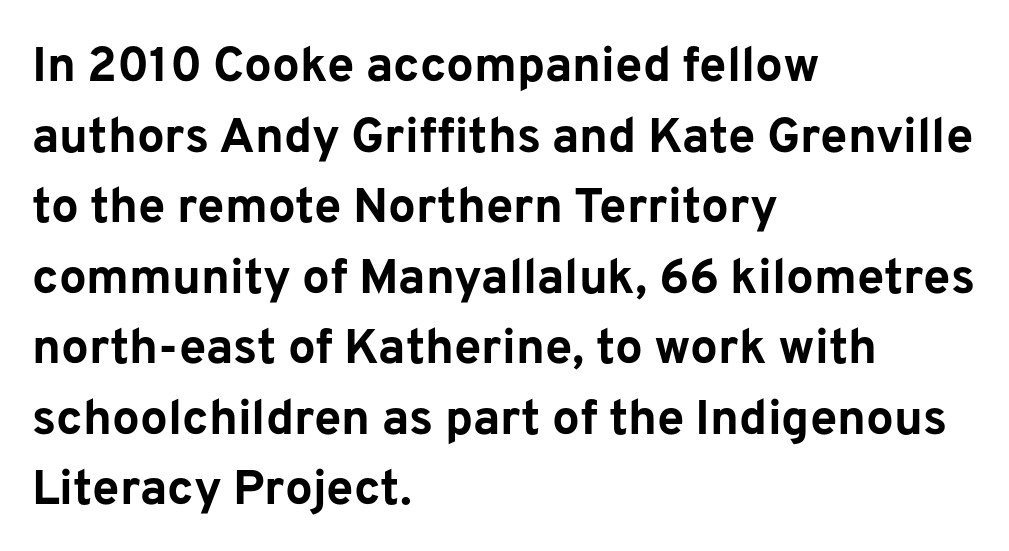
Set as a true bold cut, around the 700 mark. Serifs: no, the terminals of the letterforms are clean. Just letters on the line, the space beneath them empty. Quick note: interline space is typical. A student would call this left alignment; a typographer would say flush left, rag right. This sample uses plain, unmodified letter spacing.
